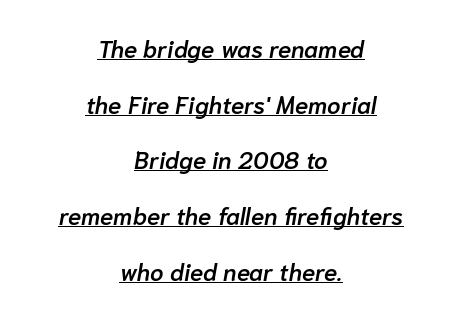
Q: Is the text bold? A: Semi-bold.
Q: Is the text italic (slanted)? A: Yes, it leans right by about 10 degrees.
Q: Is the text underlined? A: Yes.
Q: How is the paragraph aligned? A: Centered.
Q: Is the spacing between letters normal or unusually wide? A: Normal.
Q: Is the spacing between lines tight, normal or loose? A: Loose.
